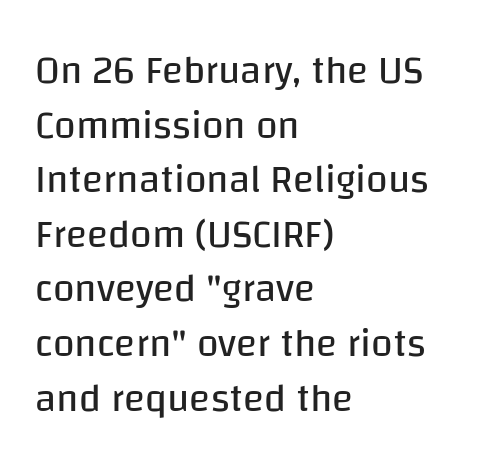
This is not heavy type; no bold has been used. Each letter keeps its own natural width here, so spacing adapts to shape. Compared with typical paragraphs, the rows here are spaced about the same. The gap between lines stays unmarked. Standard letterfit; no display-style spreading of the glyphs.
